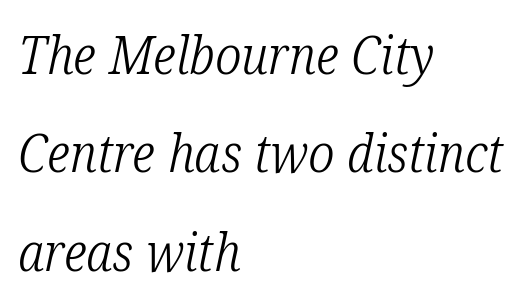
The image shows 52 px light, condensed serif type, italic (leaning right); set left-aligned, line spacing 1.89x, normal letter spacing, not underlined; low stroke contrast and a medium x-height.
